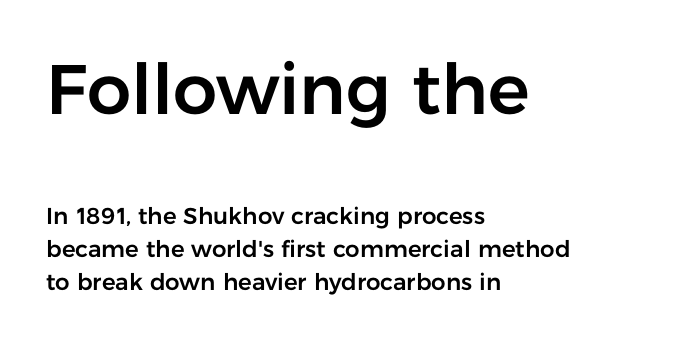
Varying glyph widths throughout — classic text-font behaviour. Glyph-to-glyph distance matches everyday printed text. Does the lettering tilt? It doesn't — this is upright. Does the copy run flush right? No — it runs flush left.
